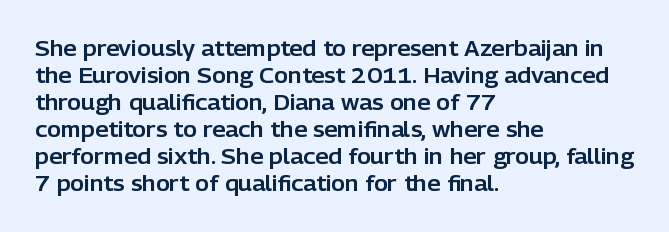
Q: Is the text italic (slanted)? A: No, it is upright.
Q: Is the text underlined? A: No.
Q: How is the paragraph aligned? A: Left-aligned.
Q: Is the spacing between letters normal or unusually wide? A: Normal.
Q: Is the spacing between lines tight, normal or loose? A: Normal.
